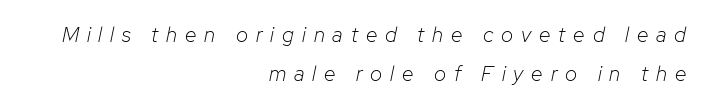
{"italic": "yes", "lean": "right", "slant_degrees": 12, "bold": "no", "underline": "no", "align": "right", "line_spacing_ratio": 1.85, "letter_spacing": "wide", "letter_spacing_em": 0.38, "glyph_px": 21}
